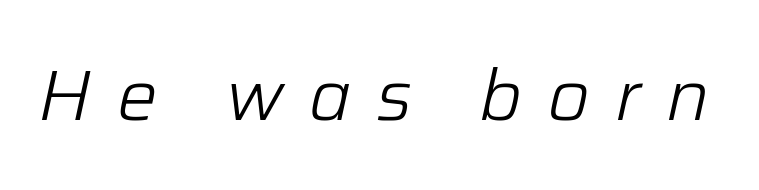
{"italic": "yes", "lean": "right", "slant_degrees": 12, "bold": "no", "weight": "light", "width": "normal", "stroke_contrast": "low", "x_height": "medium", "monospaced": "no", "underline": "no", "letter_spacing": "wide", "letter_spacing_em": 0.35, "glyph_px": 72}
